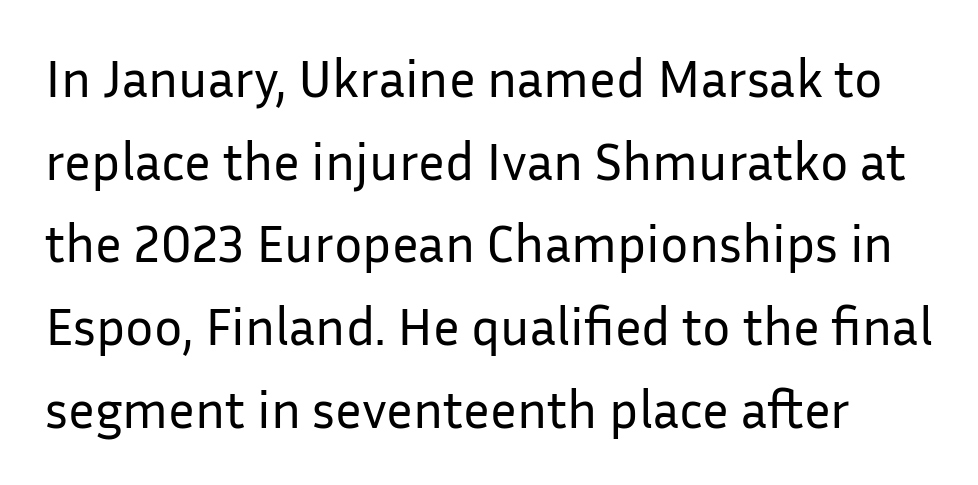
The image shows 53 px regular-weight sans-serif type, upright; set normal line spacing (1.56x), normal letter spacing, not underlined; low stroke contrast and a medium x-height.
